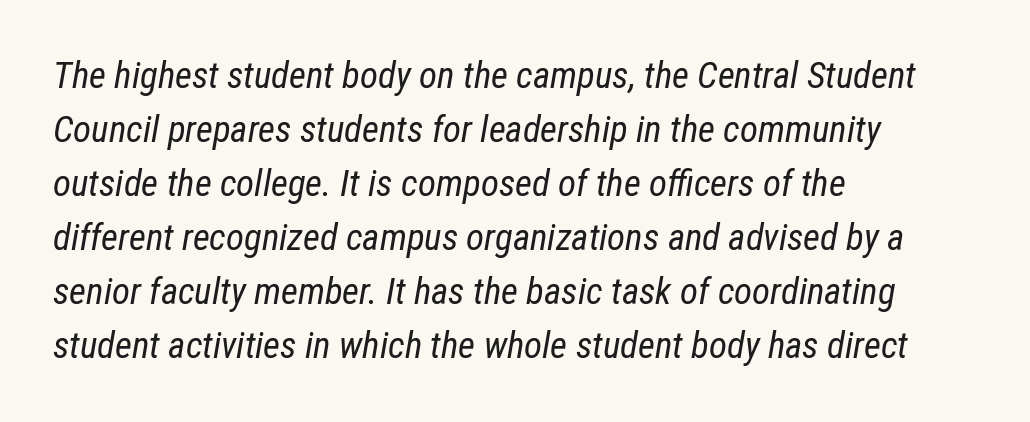
{"italic": "yes", "lean": "right", "slant_degrees": 12, "bold": "no", "weight": "regular", "width": "condensed", "stroke_contrast": "low", "x_height": "medium", "monospaced": "no", "underline": "no", "align": "left", "line_spacing": "normal", "line_spacing_ratio": 1.46, "letter_spacing": "normal", "letter_spacing_em": 0.0, "glyph_px": 37}
